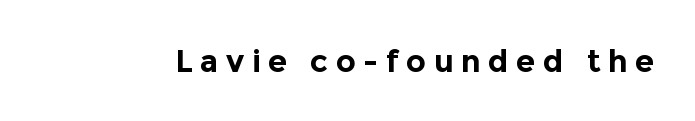
Q: Is the text bold? A: Yes.
Q: Is the text italic (slanted)? A: No, it is upright.
Q: Is the typeface a serif or a sans-serif typeface? A: Sans-serif.
Q: Is the text underlined? A: No.
Q: Is the spacing between letters normal or unusually wide? A: Unusually wide.
Q: Width (condensed, normal, or wide)? A: Normal.
Q: x-height? A: Medium.
Q: Monospaced? A: No.
